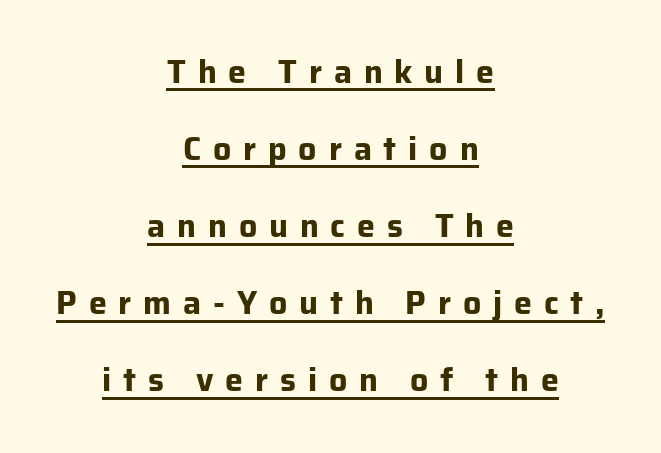
The image shows 32 px bold sans-serif type, upright; set centered, loose line spacing (2.41x), unusually wide letter spacing (+0.37 em), underlined; low stroke contrast and a medium x-height.
